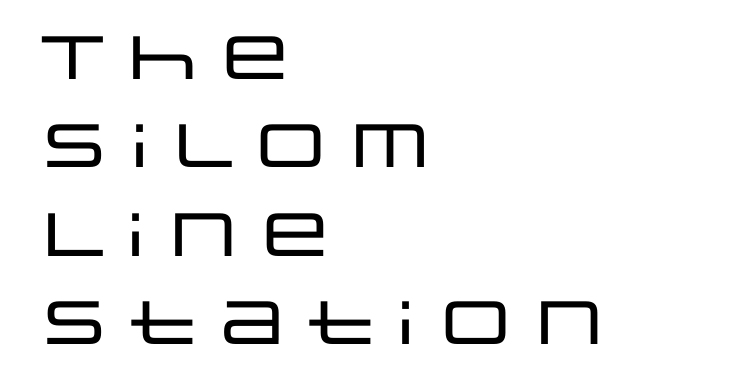
{"serif": "no", "italic": "no", "width": "wide", "stroke_contrast": "low", "x_height": "large", "monospaced": "no", "underline": "no", "align": "left", "line_spacing": "normal", "line_spacing_ratio": 1.45, "letter_spacing": "normal", "letter_spacing_em": 0.0, "glyph_px": 61}
